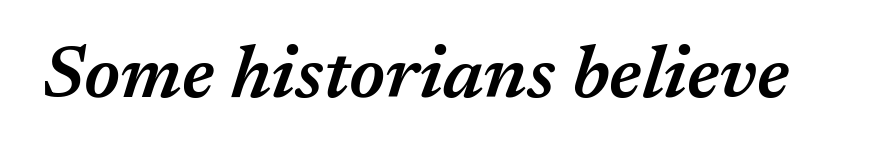
The image shows 74 px semibold type, italic (leaning right); set normal letter spacing, not underlined; medium stroke contrast and a medium x-height.
